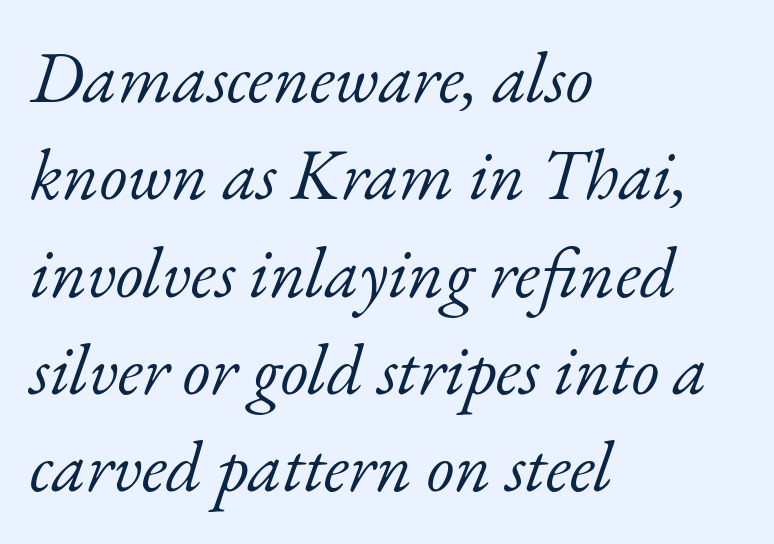
{"serif": "yes", "italic": "yes", "lean": "right", "slant_degrees": 17, "bold": "no", "weight": "light", "width": "normal", "stroke_contrast": "low", "x_height": "small", "monospaced": "no", "underline": "no", "align": "left", "line_spacing": "normal", "line_spacing_ratio": 1.37, "letter_spacing": "normal", "letter_spacing_em": 0.0, "glyph_px": 71}
